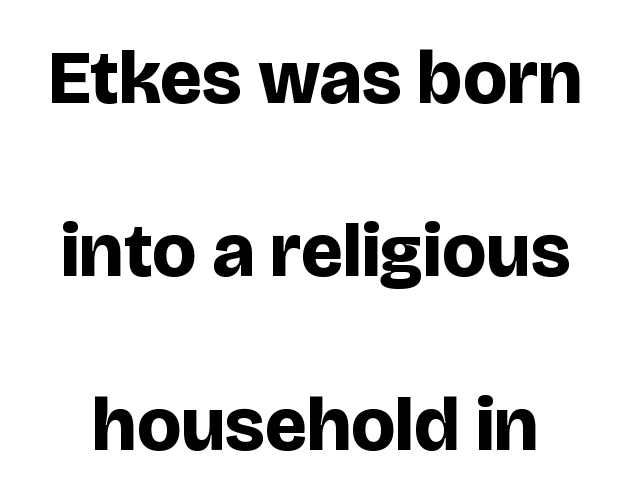
Q: Is the text bold? A: Yes.
Q: Is the text italic (slanted)? A: No, it is upright.
Q: Is the typeface a serif or a sans-serif typeface? A: Sans-serif.
Q: Is the text underlined? A: No.
Q: Is the spacing between letters normal or unusually wide? A: Normal.
Q: Is the spacing between lines tight, normal or loose? A: Loose.
Q: Width (condensed, normal, or wide)? A: Normal.
Q: Stroke contrast? A: Low.
Q: x-height? A: Large.
Q: Monospaced? A: No.
